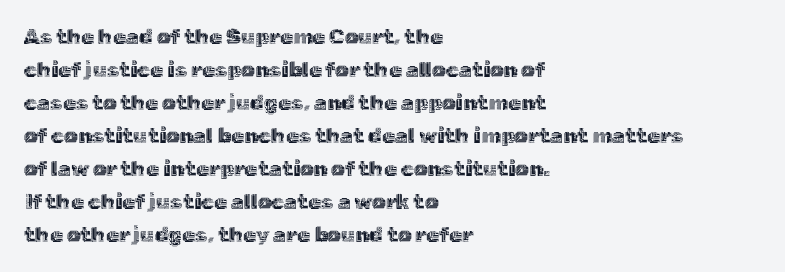
Do the letters lean? They stand straight. You could call the tracking neutral — neither tight nor loose. The passage shown is not underscored anywhere. The ragged edge is on the right, which tells us the setting is flush left. Students, observe: this is what conventionally led text looks like.
